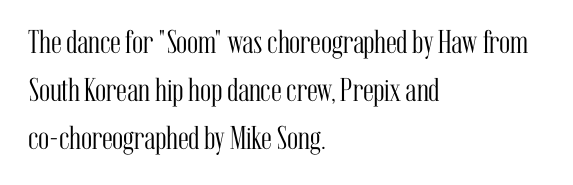
{"serif": "yes", "italic": "no", "bold": "no", "weight": "light", "width": "condensed", "stroke_contrast": "medium", "x_height": "medium", "monospaced": "no", "underline": "no", "align": "left", "line_spacing": "normal", "line_spacing_ratio": 1.46, "letter_spacing": "normal", "letter_spacing_em": 0.0, "glyph_px": 33}
